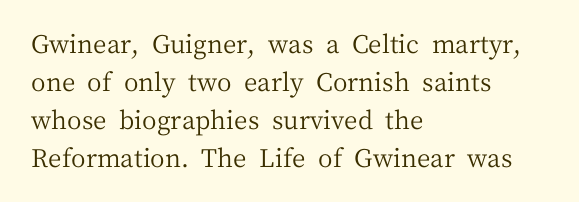
The font's upright variant was chosen for this text. The specimen omits any rule beneath the text block's lines. All the whitespace from short lines collects on the right. Tracking here is standard; glyphs follow each other at the usual distance.
